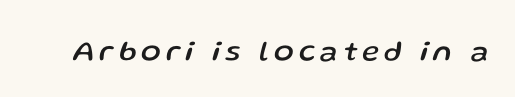
Italic? Definitely — the glyphs are oblique. Just letters on the line, the space beneath them empty. Varying glyph widths throughout — classic text-font behaviour.
